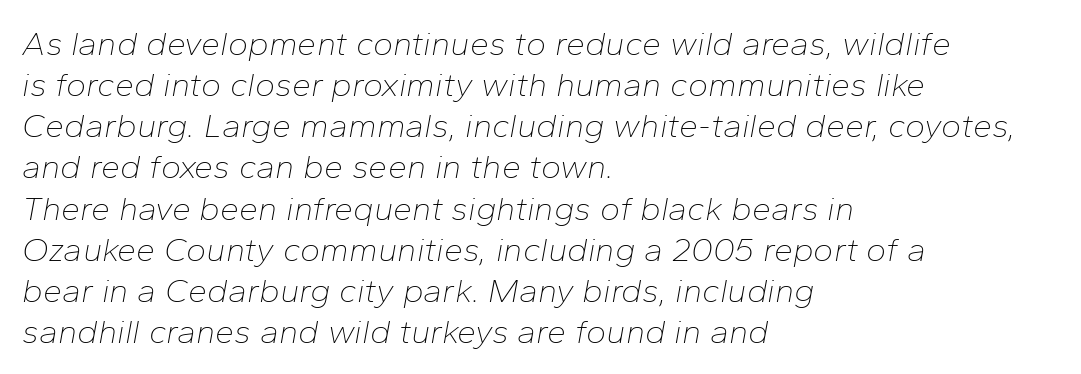
Q: Is the text bold? A: No.
Q: Is the text italic (slanted)? A: Yes, it leans right by about 10 degrees.
Q: Is the text underlined? A: No.
Q: How is the paragraph aligned? A: Left-aligned.
Q: Is the spacing between letters normal or unusually wide? A: Normal.
Q: Width (condensed, normal, or wide)? A: Normal.
Q: Stroke contrast? A: Low.
Q: x-height? A: Medium.
Q: Monospaced? A: No.
